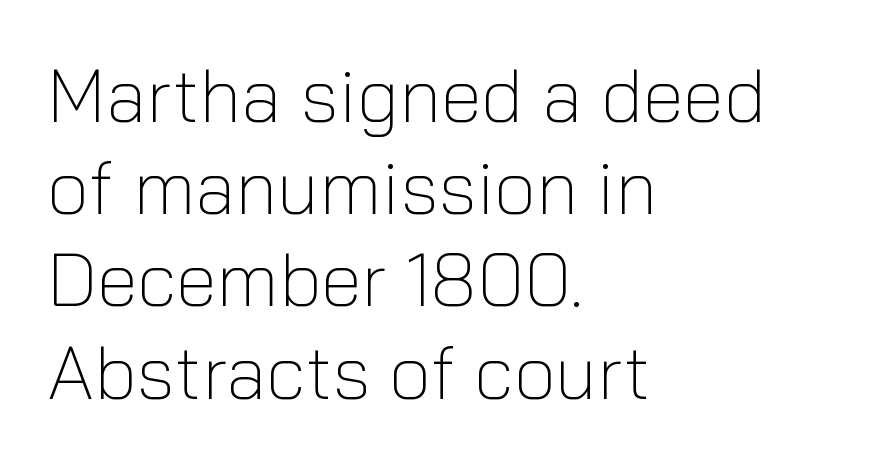
{"serif": "no", "italic": "no", "bold": "no", "weight": "light", "width": "normal", "stroke_contrast": "low", "x_height": "medium", "monospaced": "no", "underline": "no", "align": "left", "line_spacing_ratio": 1.23, "letter_spacing": "normal", "letter_spacing_em": 0.0, "glyph_px": 75}
